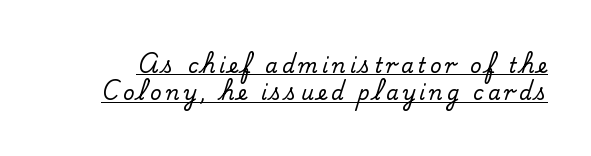
The image shows 20 px text type; set normal line spacing (1.37x), unusually wide letter spacing (+0.2 em), underlined.
